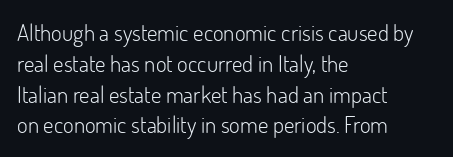
Q: Is the text bold? A: No.
Q: Is the text italic (slanted)? A: No, it is upright.
Q: Is the text underlined? A: No.
Q: How is the paragraph aligned? A: Left-aligned.
Q: Is the spacing between letters normal or unusually wide? A: Normal.
Q: Is the spacing between lines tight, normal or loose? A: Normal.
